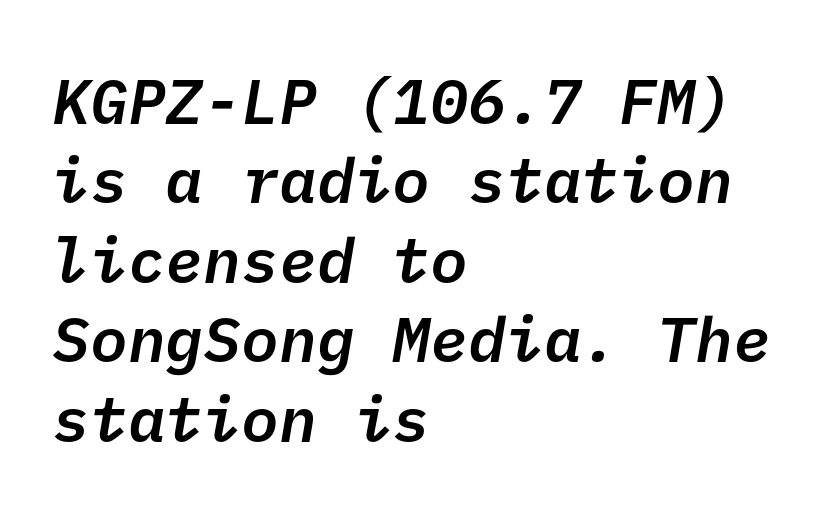
{"serif": "no", "bold": "semi", "weight": "semibold", "width": "normal", "stroke_contrast": "low", "x_height": "medium", "underline": "no", "align": "left", "line_spacing": "normal", "line_spacing_ratio": 1.26, "letter_spacing": "normal", "letter_spacing_em": 0.0, "glyph_px": 63}
